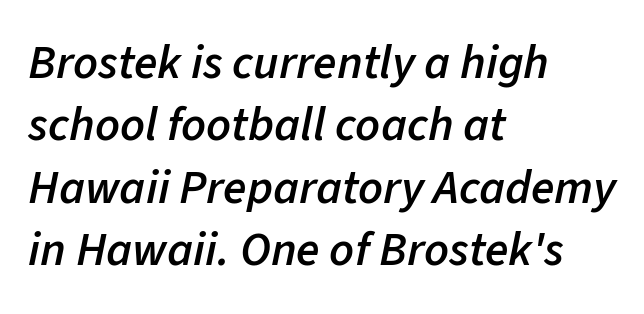
Nobody drew a line under any word here. Notice the strokes are somewhat thickened but not fully heavy: this is a semibold. These lines are rendered in a variable-pitch font. Quick note: interline space is typical. Look at the tracking — it's just the regular setting, nothing added. A classic flush-left, rag-right setting is used for this passage.
